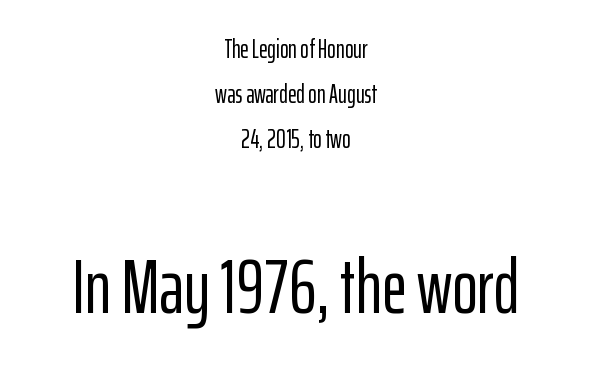
Q: Is the text italic (slanted)? A: No, it is upright.
Q: Is the typeface a serif or a sans-serif typeface? A: Sans-serif.
Q: Is the text underlined? A: No.
Q: How is the paragraph aligned? A: Centered.
Q: Is the spacing between letters normal or unusually wide? A: Normal.
Q: Which block of text is set in a larger size, the first (top) or the second (bottom)? A: The second (bottom) one.
Q: Width (condensed, normal, or wide)? A: Condensed.
Q: Stroke contrast? A: Low.
Q: x-height? A: Medium.
Q: Monospaced? A: No.
